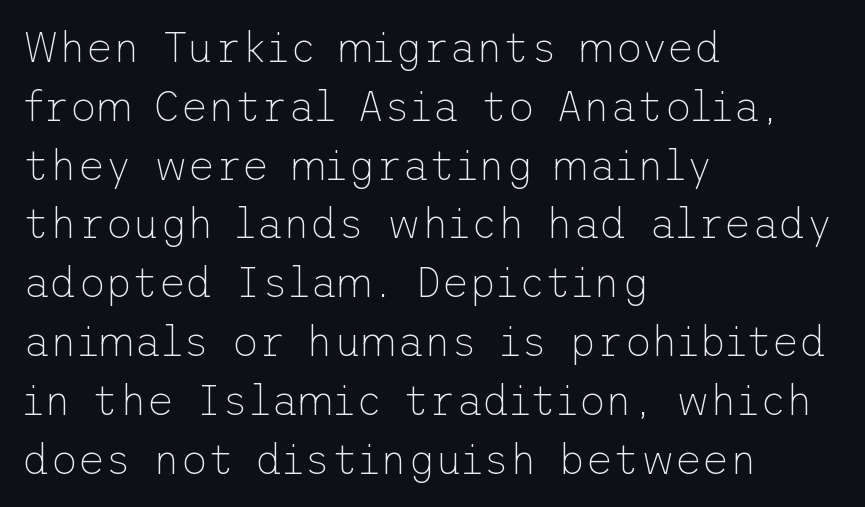
{"serif": "no", "italic": "no", "bold": "no", "weight": "thin", "width": "normal", "stroke_contrast": "low", "x_height": "medium", "underline": "no", "align": "left", "line_spacing": "normal", "line_spacing_ratio": 1.4, "letter_spacing": "normal", "letter_spacing_em": 0.0, "glyph_px": 42}
